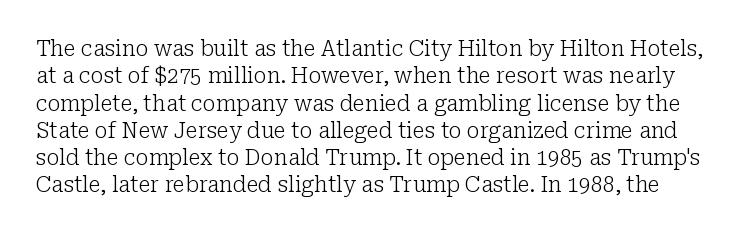
Q: Is the text bold? A: No.
Q: Is the text italic (slanted)? A: No, it is upright.
Q: Is the text underlined? A: No.
Q: Is the spacing between letters normal or unusually wide? A: Normal.
Q: Is the spacing between lines tight, normal or loose? A: Normal.
